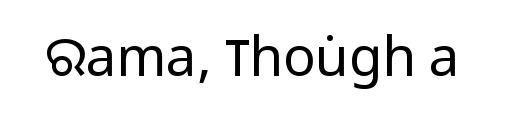
Do the characters align in a grid? No, the font is proportional. Posture: straight, roman, zero tilt. The gap between lines stays unmarked. Each letter's strokes conclude bluntly, with no projecting serifs. The letters sit at their default tracking, neither squeezed nor spread. No chunkiness to these letters — they're not bold.
